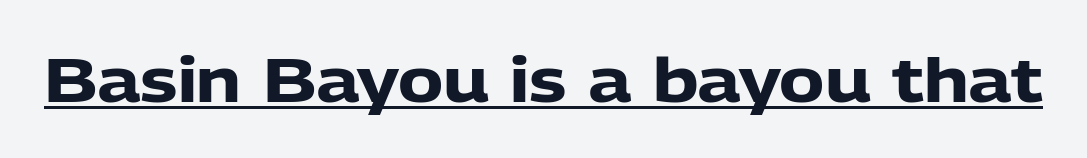
Q: Is the text bold? A: Yes.
Q: Is the text italic (slanted)? A: No, it is upright.
Q: Is the typeface a serif or a sans-serif typeface? A: Sans-serif.
Q: Is the text underlined? A: Yes.
Q: Is the spacing between letters normal or unusually wide? A: Normal.
Q: Width (condensed, normal, or wide)? A: Normal.
Q: Stroke contrast? A: Low.
Q: x-height? A: Medium.
Q: Monospaced? A: No.
